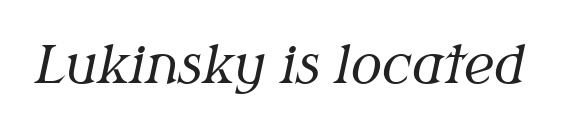
{"serif": "yes", "italic": "yes", "lean": "right", "slant_degrees": 12, "bold": "no", "weight": "regular", "width": "normal", "stroke_contrast": "medium", "x_height": "medium", "monospaced": "no", "underline": "no", "letter_spacing": "normal", "letter_spacing_em": 0.0, "glyph_px": 52}
